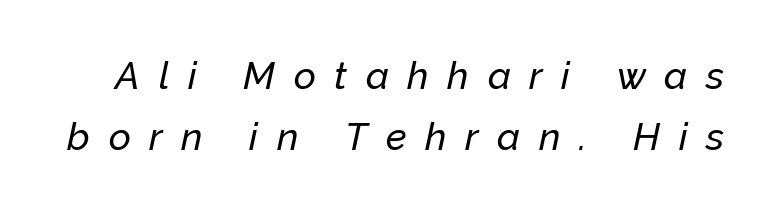
Q: Is the text italic (slanted)? A: Yes, it leans right by about 12 degrees.
Q: Is the text underlined? A: No.
Q: Is the spacing between letters normal or unusually wide? A: Unusually wide.
Q: Is the spacing between lines tight, normal or loose? A: Normal.
Q: Width (condensed, normal, or wide)? A: Normal.
Q: Stroke contrast? A: Low.
Q: x-height? A: Medium.
Q: Monospaced? A: No.
